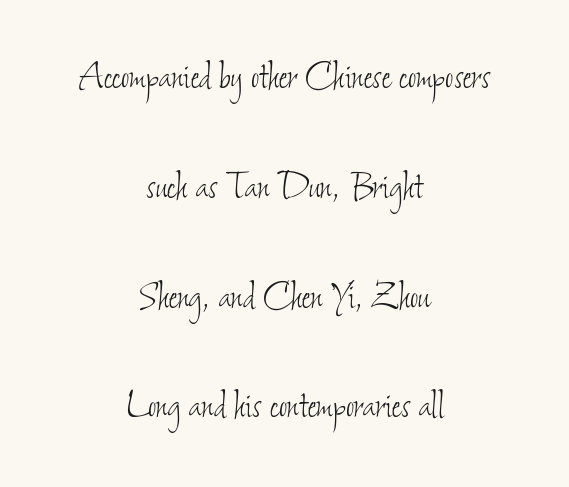
Notice the wide empty band between every row — that's loose leading. Ink coverage per letter is moderate at most. Horizontal alignment here is central, giving a formal, balanced look. The baseline area is clear. Between one letter and the next there's only the usual sliver of space.
